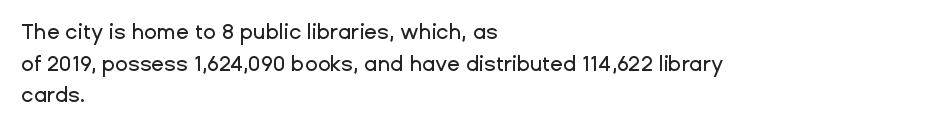
{"italic": "no", "underline": "no", "align": "left", "line_spacing": "normal", "line_spacing_ratio": 1.51, "letter_spacing": "normal", "letter_spacing_em": 0.0, "glyph_px": 21}
